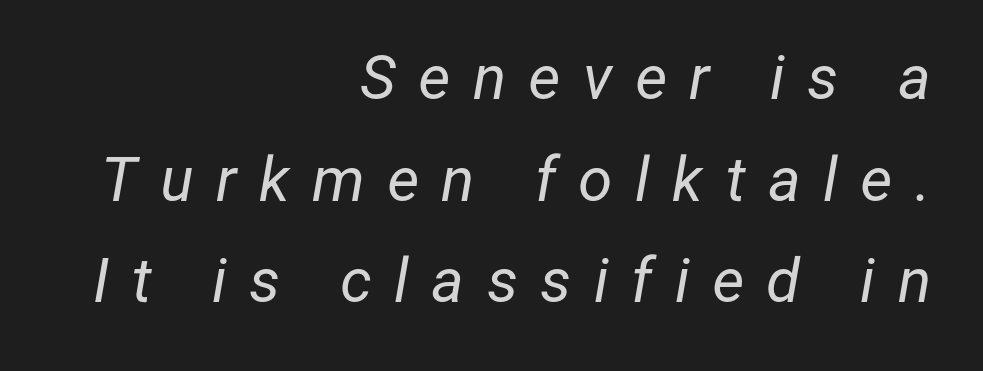
Vertical spacing — default. Descenders are the only things crossing below the line. Bold? No — there's no thickening of the strokes. A typesetter would call this heavily tracked-out type. Here the designer chose a conventional face with non-uniform glyph widths. Italic: yes, the glyphs are oblique.
